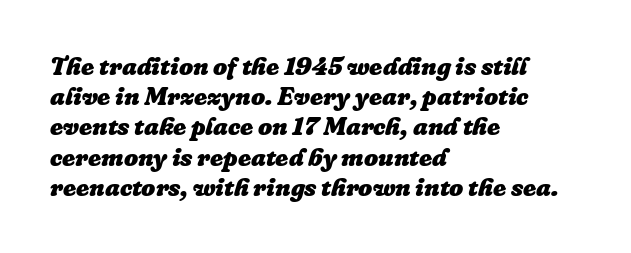
The image shows 25 px bold type, italic (leaning right); set left-aligned, line spacing 1.21x, normal letter spacing, not underlined.
